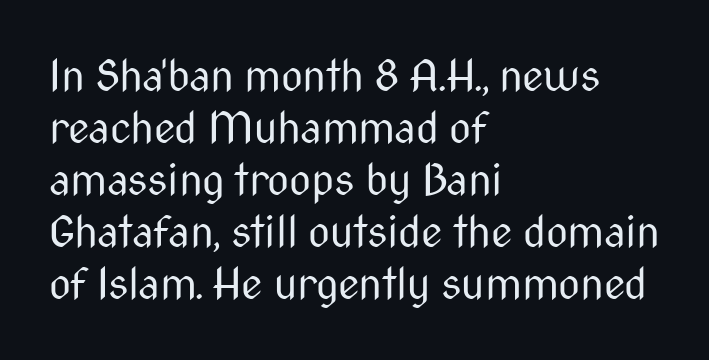
{"serif": "no", "italic": "no", "bold": "no", "weight": "regular", "width": "condensed", "stroke_contrast": "medium", "x_height": "medium", "monospaced": "no", "underline": "no", "align": "left", "line_spacing_ratio": 1.21, "letter_spacing": "normal", "letter_spacing_em": 0.0, "glyph_px": 43}
